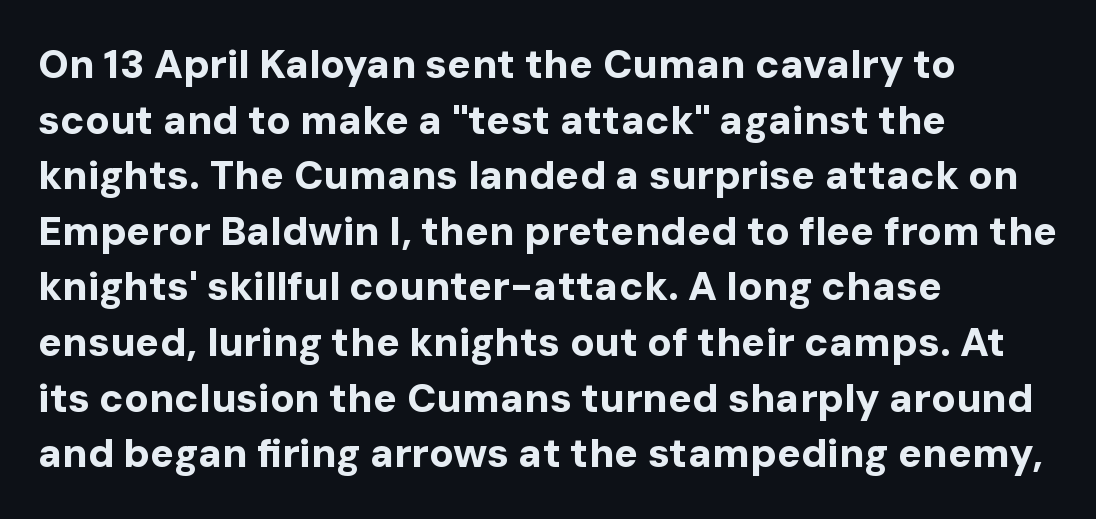
Q: Is the text bold? A: Yes.
Q: Is the text italic (slanted)? A: No, it is upright.
Q: Is the typeface a serif or a sans-serif typeface? A: Sans-serif.
Q: Is the text underlined? A: No.
Q: How is the paragraph aligned? A: Left-aligned.
Q: Is the spacing between letters normal or unusually wide? A: Normal.
Q: Is the spacing between lines tight, normal or loose? A: Normal.
Q: Width (condensed, normal, or wide)? A: Normal.
Q: Stroke contrast? A: Low.
Q: x-height? A: Medium.
Q: Monospaced? A: No.
